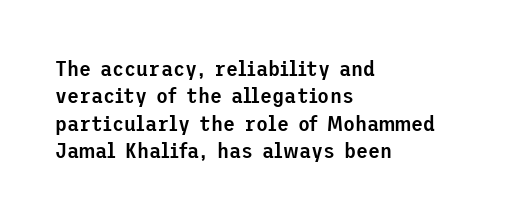
Typographic density is moderately raised because the face is semibold. Vertical strokes here are truly vertical. Between one letter and the next there's only the usual sliver of space. The setting favours the left margin, as ordinary paragraphs usually do.
